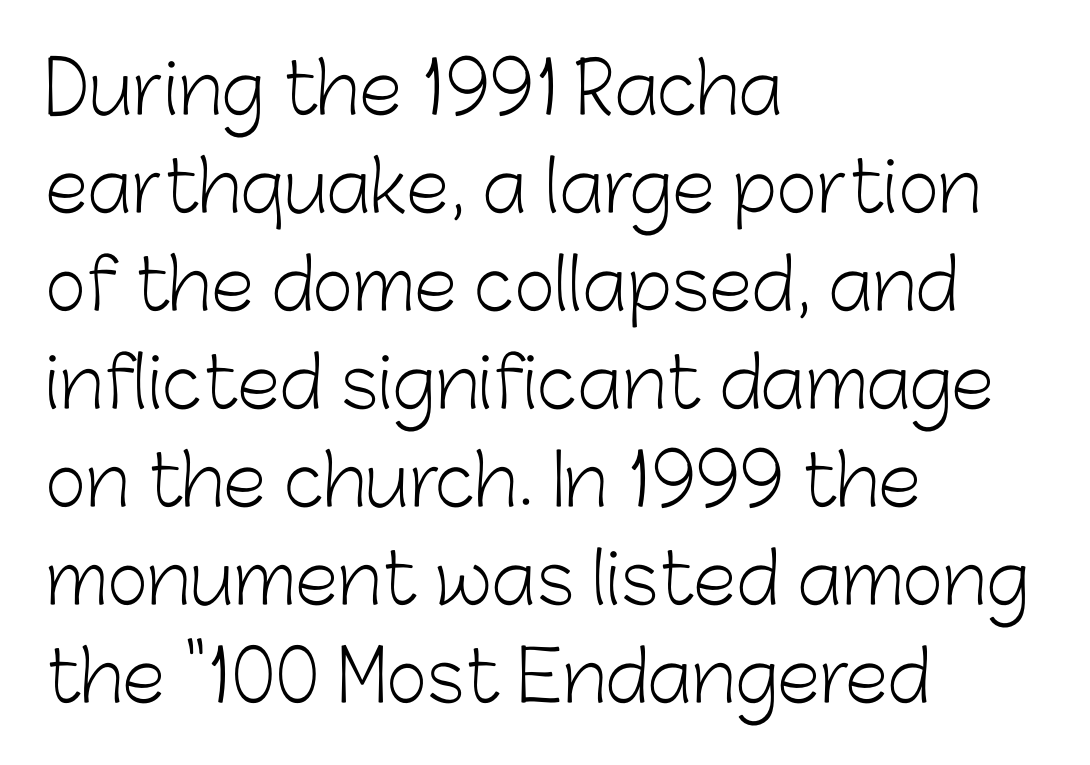
{"serif": "no", "italic": "no", "bold": "no", "weight": "light", "width": "normal", "stroke_contrast": "low", "x_height": "medium", "monospaced": "no", "underline": "no", "align": "left", "line_spacing": "normal", "line_spacing_ratio": 1.4, "letter_spacing": "normal", "letter_spacing_em": 0.0, "glyph_px": 70}
